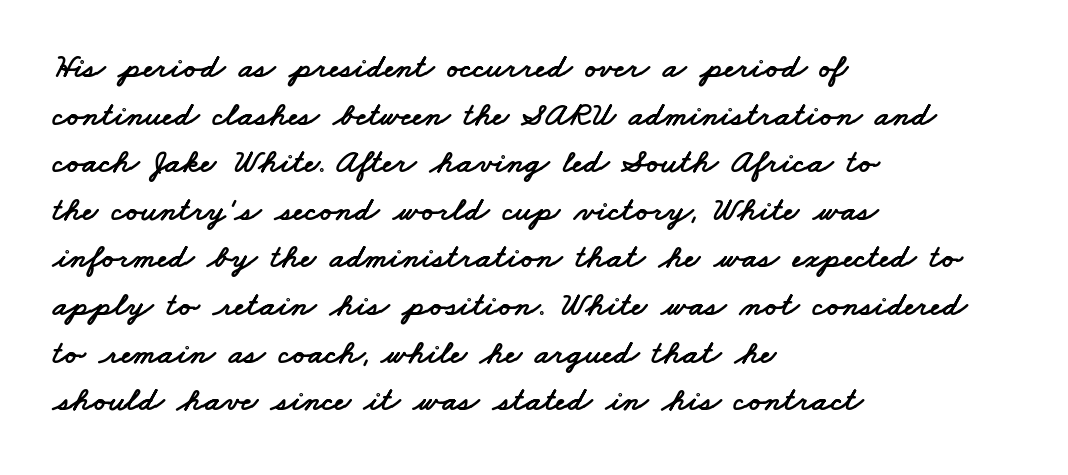
The image shows 34 px wide sans-serif type; set left-aligned, normal line spacing (1.4x), normal letter spacing, not underlined; low stroke contrast and a small x-height.
